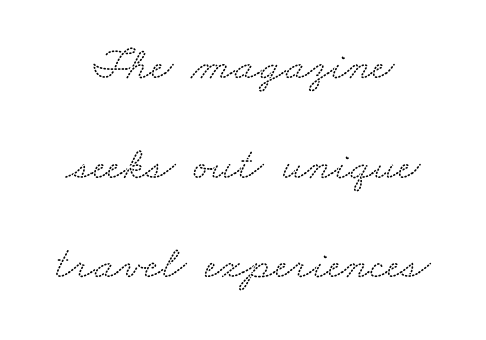
{"serif": "yes", "width": "wide", "stroke_contrast": "low", "x_height": "small", "monospaced": "no", "underline": "no", "line_spacing": "loose", "line_spacing_ratio": 2.12, "letter_spacing": "normal", "letter_spacing_em": 0.0, "glyph_px": 47}
